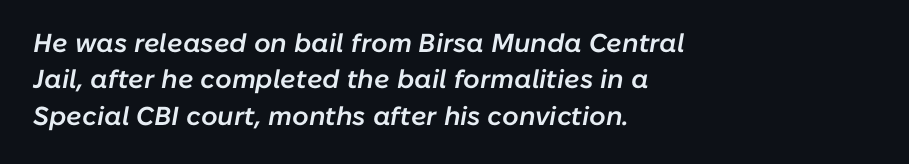
Q: Is the text bold? A: Semi-bold.
Q: Is the text italic (slanted)? A: Yes, it leans right by about 10 degrees.
Q: Is the text underlined? A: No.
Q: How is the paragraph aligned? A: Left-aligned.
Q: Is the spacing between letters normal or unusually wide? A: Normal.
Q: Is the spacing between lines tight, normal or loose? A: Normal.
